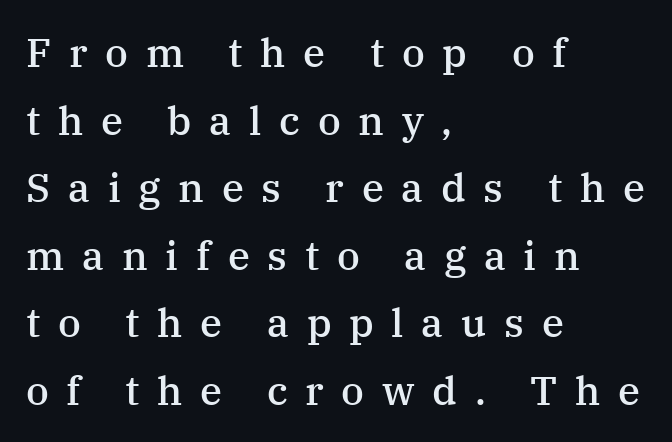
Q: Is the text bold? A: Semi-bold.
Q: Is the text italic (slanted)? A: No, it is upright.
Q: Is the typeface a serif or a sans-serif typeface? A: Serif.
Q: Is the text underlined? A: No.
Q: How is the paragraph aligned? A: Left-aligned.
Q: Is the spacing between letters normal or unusually wide? A: Unusually wide.
Q: Is the spacing between lines tight, normal or loose? A: Normal.
Q: Width (condensed, normal, or wide)? A: Normal.
Q: Stroke contrast? A: Medium.
Q: x-height? A: Medium.
Q: Monospaced? A: No.
